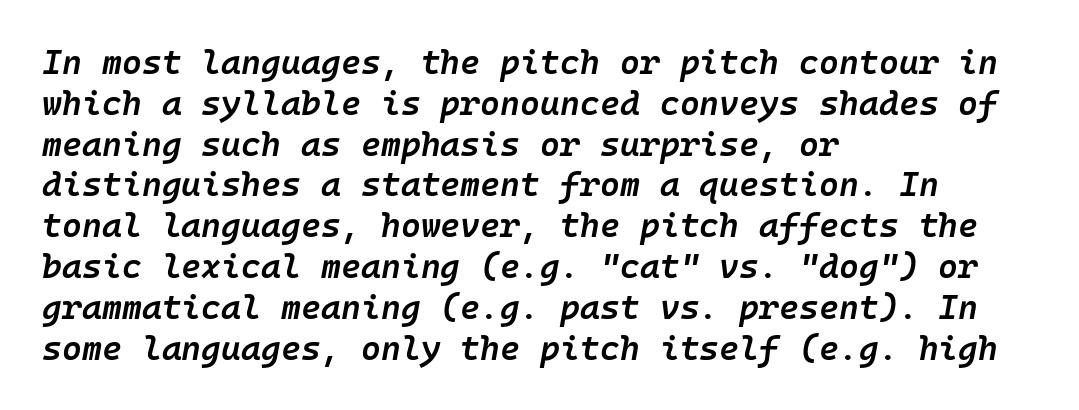
Is the type bold? Partly — it's a semibold, heavier than regular but not fully bold. Posture: slanted. Is the block centered? No — it sits flush against the left margin. Nobody touched the tracking dial on this one. The area under the type is left untouched.
